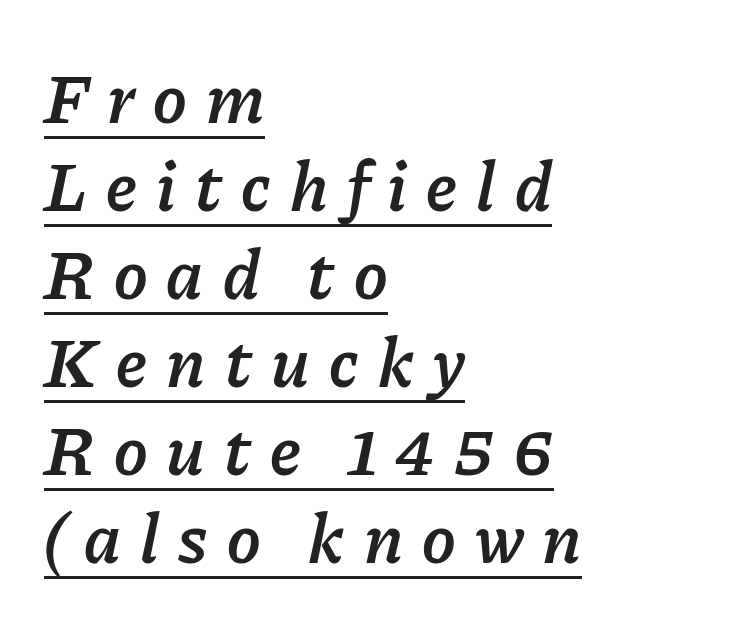
The image shows 71 px semibold type, italic (leaning right); set left-aligned, line spacing 1.24x, unusually wide letter spacing (+0.27 em), underlined; low stroke contrast and a medium x-height.
